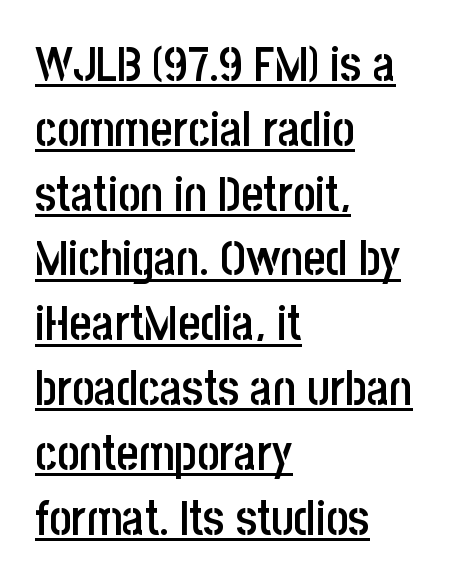
Q: Is the text bold? A: Semi-bold.
Q: Is the text italic (slanted)? A: No, it is upright.
Q: Is the typeface a serif or a sans-serif typeface? A: Sans-serif.
Q: Is the text underlined? A: Yes.
Q: How is the paragraph aligned? A: Left-aligned.
Q: Is the spacing between letters normal or unusually wide? A: Normal.
Q: Is the spacing between lines tight, normal or loose? A: Normal.
Q: Width (condensed, normal, or wide)? A: Condensed.
Q: Stroke contrast? A: Low.
Q: x-height? A: Large.
Q: Monospaced? A: No.
